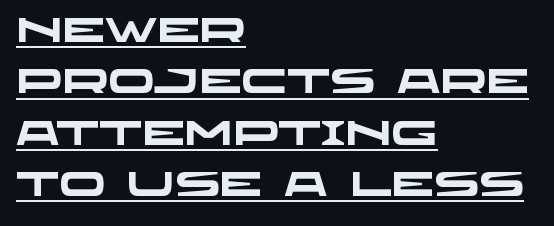
Q: Is the text bold? A: Yes.
Q: Is the typeface a serif or a sans-serif typeface? A: Sans-serif.
Q: Is the text underlined? A: Yes.
Q: How is the paragraph aligned? A: Left-aligned.
Q: Is the spacing between letters normal or unusually wide? A: Normal.
Q: Is the spacing between lines tight, normal or loose? A: Normal.
Q: Width (condensed, normal, or wide)? A: Wide.
Q: Stroke contrast? A: Low.
Q: x-height? A: Large.
Q: Monospaced? A: No.
